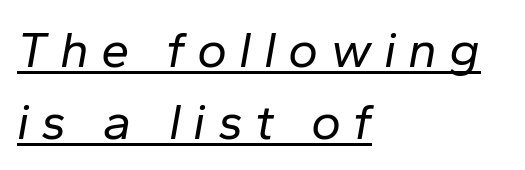
Q: Is the text bold? A: No.
Q: Is the text italic (slanted)? A: Yes, it leans right by about 10 degrees.
Q: Is the text underlined? A: Yes.
Q: How is the paragraph aligned? A: Left-aligned.
Q: Is the spacing between letters normal or unusually wide? A: Unusually wide.
Q: Is the spacing between lines tight, normal or loose? A: Normal.
Q: Width (condensed, normal, or wide)? A: Normal.
Q: Stroke contrast? A: Low.
Q: x-height? A: Medium.
Q: Monospaced? A: No.
